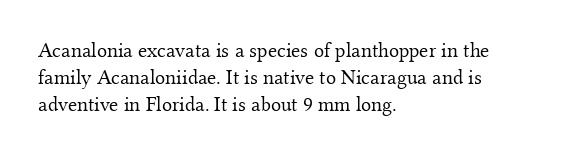
The image shows 21 px text type, upright; set left-aligned, normal line spacing (1.28x), normal letter spacing, not underlined.
